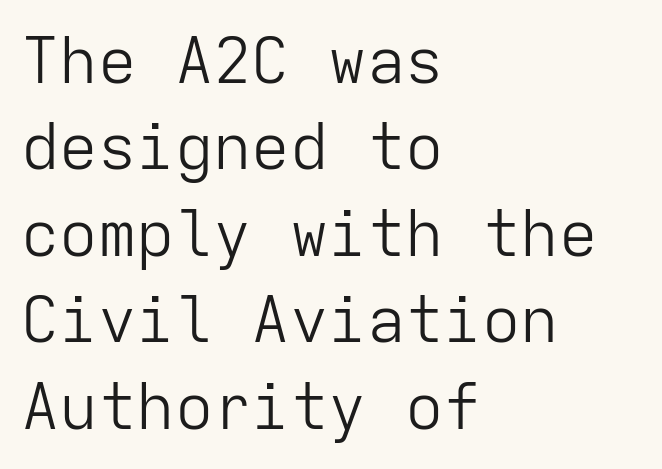
Q: Is the text bold? A: No.
Q: Is the text italic (slanted)? A: No, it is upright.
Q: Is the typeface a serif or a sans-serif typeface? A: Sans-serif.
Q: Is the text underlined? A: No.
Q: How is the paragraph aligned? A: Left-aligned.
Q: Is the spacing between letters normal or unusually wide? A: Normal.
Q: Is the spacing between lines tight, normal or loose? A: Normal.
Q: Width (condensed, normal, or wide)? A: Normal.
Q: Stroke contrast? A: Low.
Q: x-height? A: Medium.
Q: Monospaced? A: Yes.
